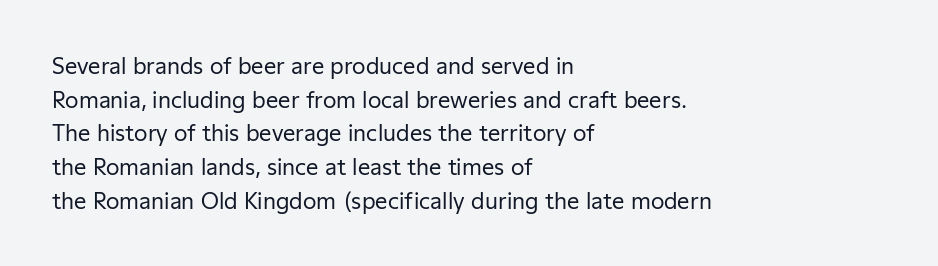
The image shows 22 px text type, upright; set left-aligned, normal line spacing (1.53x), normal letter spacing, not underlined.
